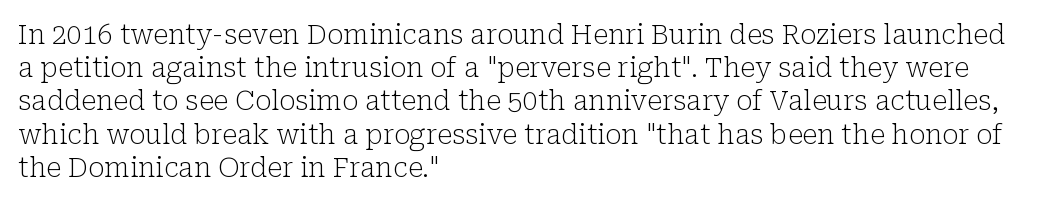
The image shows 27 px text type, upright; set left-aligned, line spacing 1.23x, normal letter spacing, not underlined.
